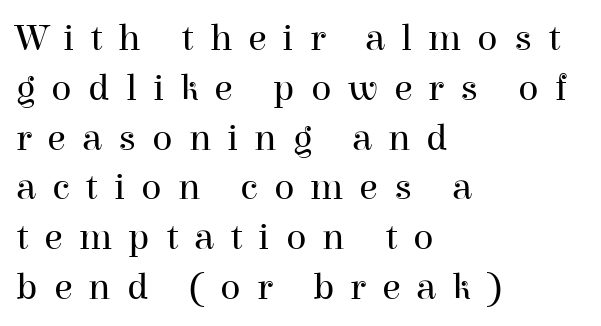
A typesetter would mark this as roman, not italic. This sample uses a serif face. The weight tops out at a normal text grade. The string is rendered with underlining switched off.
